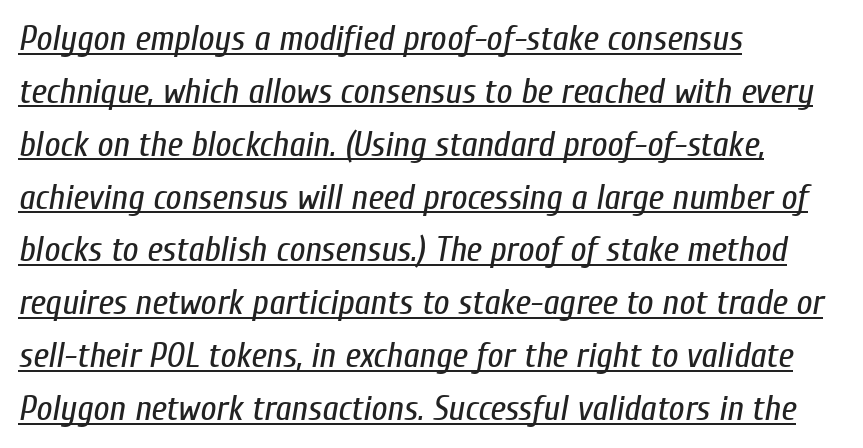
The space between consecutive lines is moderate. The ragged edge is on the right, which tells us the setting is flush left. Nobody touched the tracking dial on this one. This sample has the flowing, uneven cadence of proportional lettering. Italic: yes, the glyphs are oblique. Honestly, the underline is the first thing you notice here.
